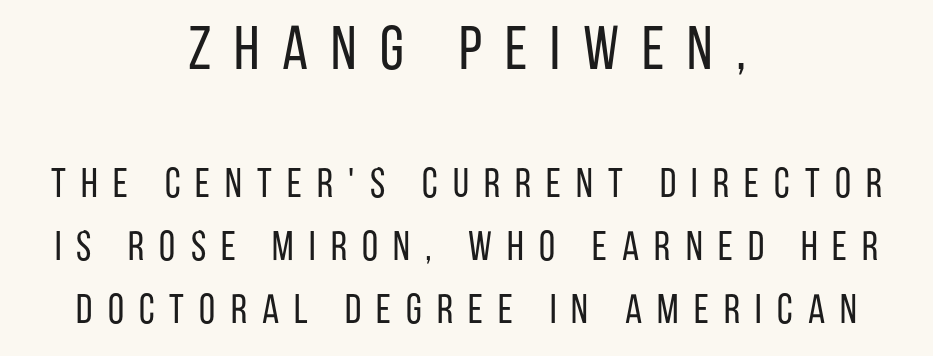
Q: Is the text bold? A: No.
Q: Is the text italic (slanted)? A: No, it is upright.
Q: Is the typeface a serif or a sans-serif typeface? A: Sans-serif.
Q: Is the text underlined? A: No.
Q: How is the paragraph aligned? A: Centered.
Q: Is the spacing between letters normal or unusually wide? A: Unusually wide.
Q: Is the spacing between lines tight, normal or loose? A: Normal.
Q: Which block of text is set in a larger size, the first (top) or the second (bottom)? A: The first (top) one.
Q: Width (condensed, normal, or wide)? A: Condensed.
Q: Stroke contrast? A: Low.
Q: x-height? A: Large.
Q: Monospaced? A: No.
